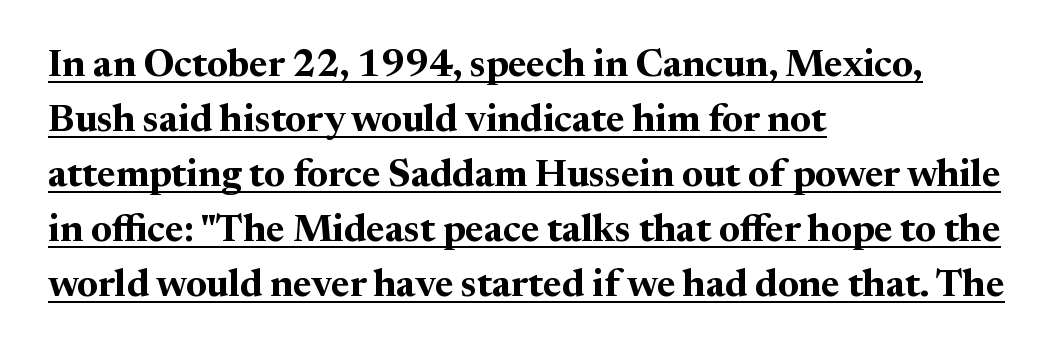
Q: Is the text bold? A: Yes.
Q: Is the text italic (slanted)? A: No, it is upright.
Q: Is the typeface a serif or a sans-serif typeface? A: Serif.
Q: Is the text underlined? A: Yes.
Q: How is the paragraph aligned? A: Left-aligned.
Q: Is the spacing between letters normal or unusually wide? A: Normal.
Q: Is the spacing between lines tight, normal or loose? A: Normal.
Q: Width (condensed, normal, or wide)? A: Normal.
Q: Stroke contrast? A: Medium.
Q: x-height? A: Medium.
Q: Monospaced? A: No.
